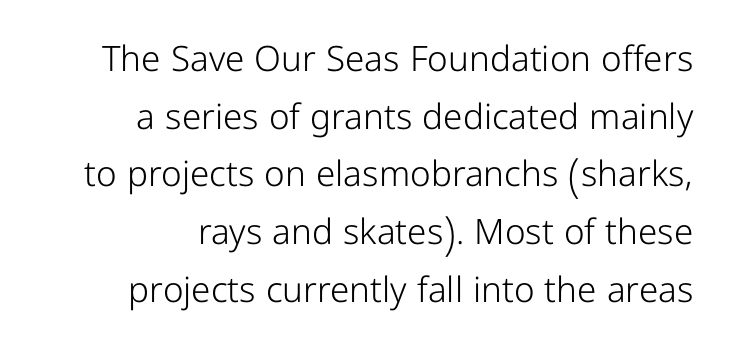
Whoever set this chose a conventional vertical rhythm. Letters rest on an invisible, unmarked baseline. Each stroke keeps to a modest, everyday thickness or less. Does the type have serifs? No, each stem ends abruptly. Spacing between characters is what you'd get straight out of the box.
